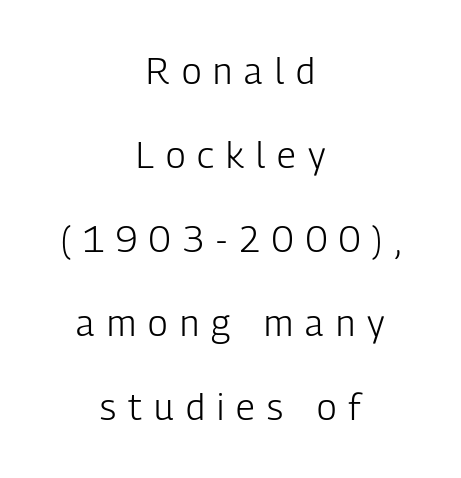
{"serif": "no", "italic": "no", "bold": "no", "weight": "light", "width": "condensed", "stroke_contrast": "low", "x_height": "medium", "monospaced": "no", "underline": "no", "align": "center", "line_spacing": "loose", "line_spacing_ratio": 2.33, "letter_spacing": "wide", "letter_spacing_em": 0.34, "glyph_px": 36}
